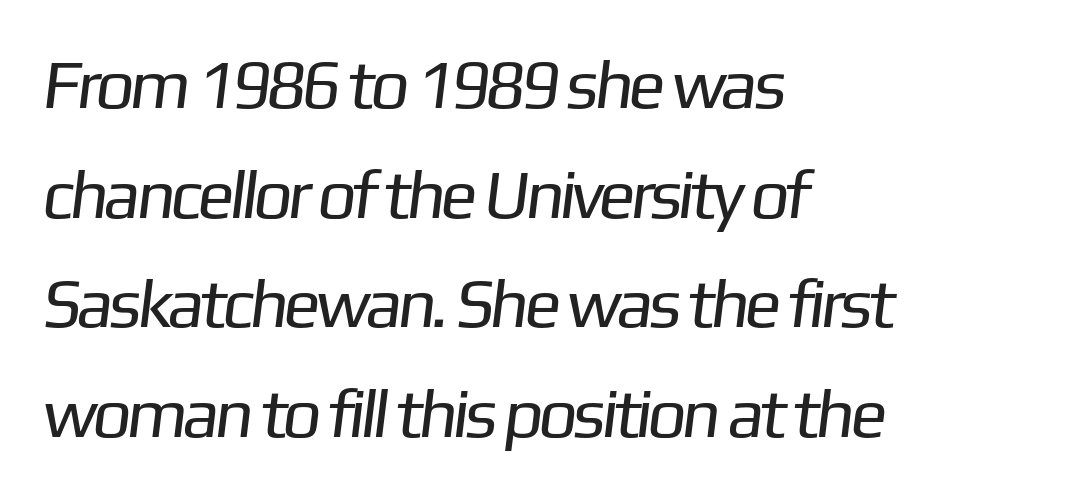
Q: Is the text bold? A: No.
Q: Is the typeface a serif or a sans-serif typeface? A: Sans-serif.
Q: Is the text underlined? A: No.
Q: How is the paragraph aligned? A: Left-aligned.
Q: Is the spacing between letters normal or unusually wide? A: Normal.
Q: Is the spacing between lines tight, normal or loose? A: Normal.
Q: Width (condensed, normal, or wide)? A: Normal.
Q: Stroke contrast? A: Low.
Q: x-height? A: Medium.
Q: Monospaced? A: No.
